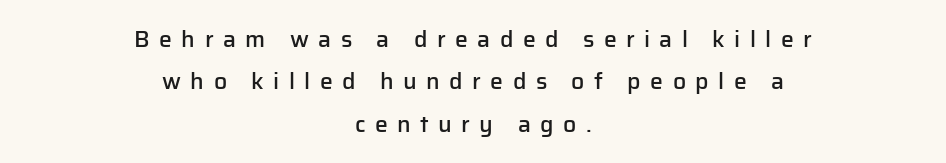
The passage shown is not underscored anywhere. This is moderately heavy type, rendered in semibold. Honestly, the letter spacing is so wide it's the main thing you notice. A centered setting, common on invitations and titles, is used for this passage. Posture: upright roman.
